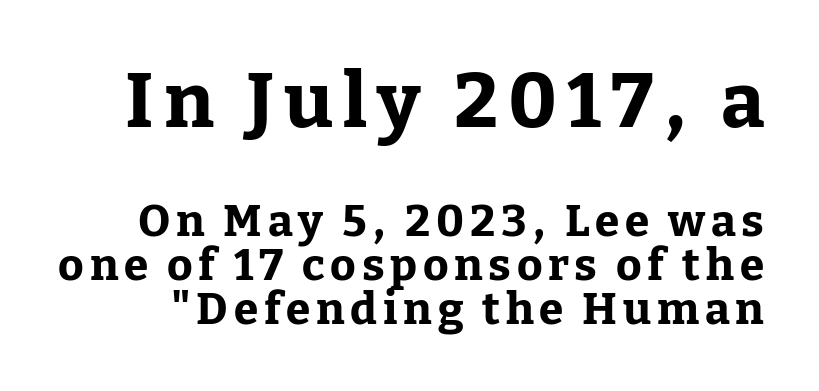
Q: Is the text bold? A: Yes.
Q: Is the text italic (slanted)? A: No, it is upright.
Q: Is the typeface a serif or a sans-serif typeface? A: Serif.
Q: Is the text underlined? A: No.
Q: Is the spacing between lines tight, normal or loose? A: Tight.
Q: Which block of text is set in a larger size, the first (top) or the second (bottom)? A: The first (top) one.
Q: Width (condensed, normal, or wide)? A: Normal.
Q: Stroke contrast? A: Low.
Q: x-height? A: Medium.
Q: Monospaced? A: No.
